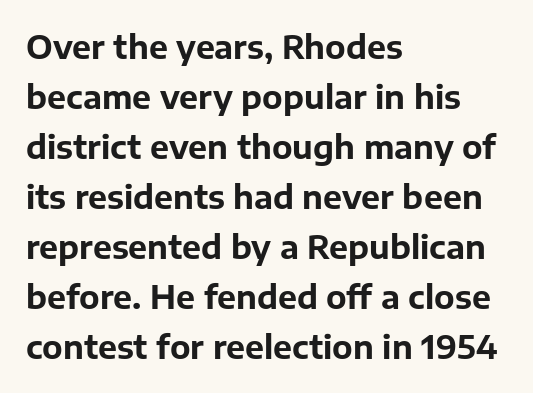
Q: Is the text bold? A: Yes.
Q: Is the text italic (slanted)? A: No, it is upright.
Q: Is the typeface a serif or a sans-serif typeface? A: Sans-serif.
Q: Is the text underlined? A: No.
Q: How is the paragraph aligned? A: Left-aligned.
Q: Is the spacing between letters normal or unusually wide? A: Normal.
Q: Is the spacing between lines tight, normal or loose? A: Normal.
Q: Width (condensed, normal, or wide)? A: Normal.
Q: Stroke contrast? A: Low.
Q: x-height? A: Medium.
Q: Monospaced? A: No.
